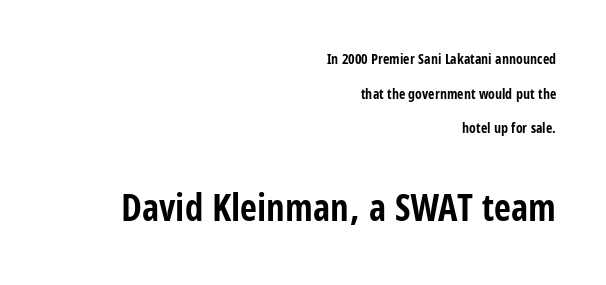
{"serif": "no", "italic": "no", "bold": "yes", "weight": "bold", "width": "condensed", "stroke_contrast": "low", "x_height": "large", "monospaced": "no", "underline": "no", "align": "right", "line_spacing": "loose", "line_spacing_ratio": 2.48, "letter_spacing": "normal", "letter_spacing_em": 0.0, "larger_block": "second", "size_ratio": 2.64, "glyph_px": 37}
